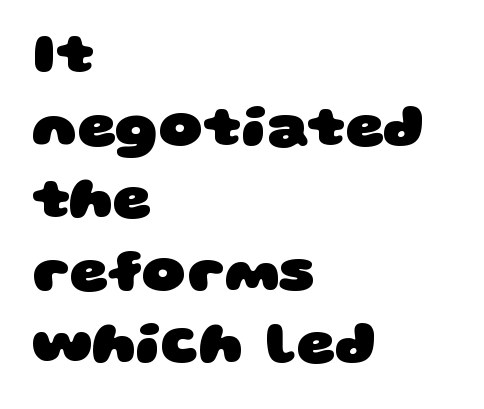
The lines are quadded left. Students, note that the glyphs here touch the page at normal intervals. Descenders hang freely into open space. Heft: maximum for text — a bold.
